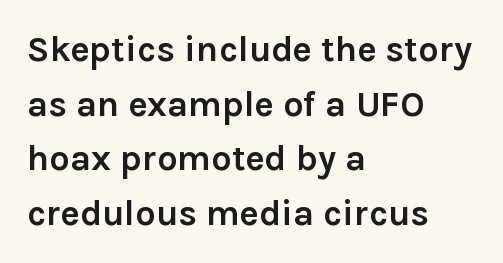
Q: Is the text bold? A: Yes.
Q: Is the text italic (slanted)? A: No, it is upright.
Q: Is the typeface a serif or a sans-serif typeface? A: Sans-serif.
Q: Is the text underlined? A: No.
Q: How is the paragraph aligned? A: Left-aligned.
Q: Is the spacing between letters normal or unusually wide? A: Normal.
Q: Is the spacing between lines tight, normal or loose? A: Normal.
Q: Width (condensed, normal, or wide)? A: Normal.
Q: x-height? A: Medium.
Q: Monospaced? A: No.
